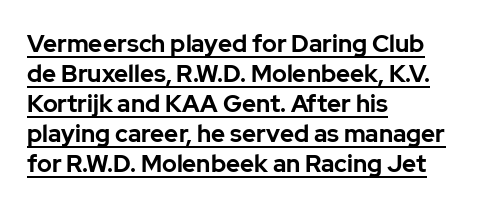
The image shows 24 px bold type, upright; set left-aligned, normal line spacing (1.25x), normal letter spacing, underlined.
